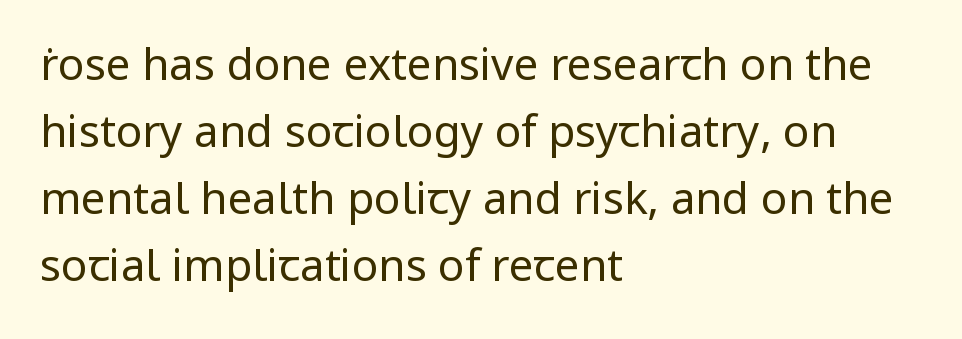
Successive baselines arrive at the customary interval. Nothing heavy about these letters — not bold at all. The rag falls on the right side of this text block. Are there feet on the stems? There aren't — it's a sans. This sample has the flowing, uneven cadence of proportional lettering.
